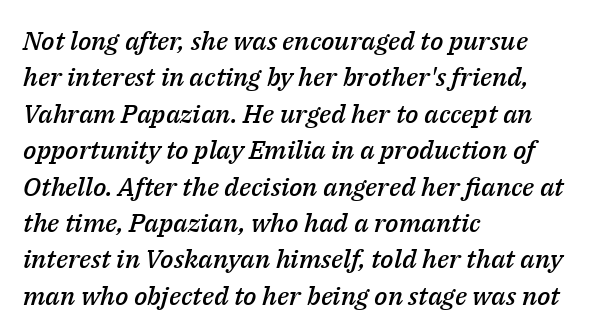
Q: Is the text bold? A: Semi-bold.
Q: Is the text italic (slanted)? A: Yes, it leans right by about 14 degrees.
Q: Is the text underlined? A: No.
Q: How is the paragraph aligned? A: Left-aligned.
Q: Is the spacing between letters normal or unusually wide? A: Normal.
Q: Is the spacing between lines tight, normal or loose? A: Normal.
